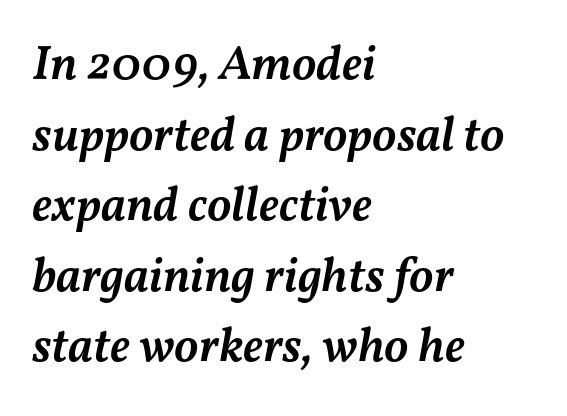
The image shows 49 px semibold type, italic (leaning right); set left-aligned, normal line spacing (1.44x), normal letter spacing, not underlined; medium stroke contrast and a medium x-height.
